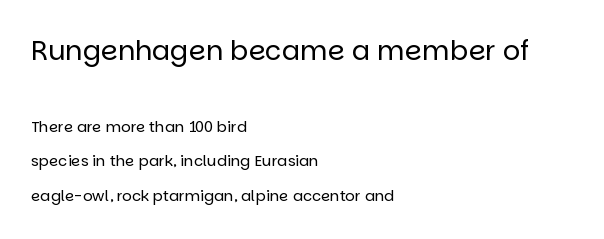
The image shows 27 px text type, upright; set left-aligned, loose line spacing (2.33x), normal letter spacing, not underlined; the first (top) block is 1.8x larger.
